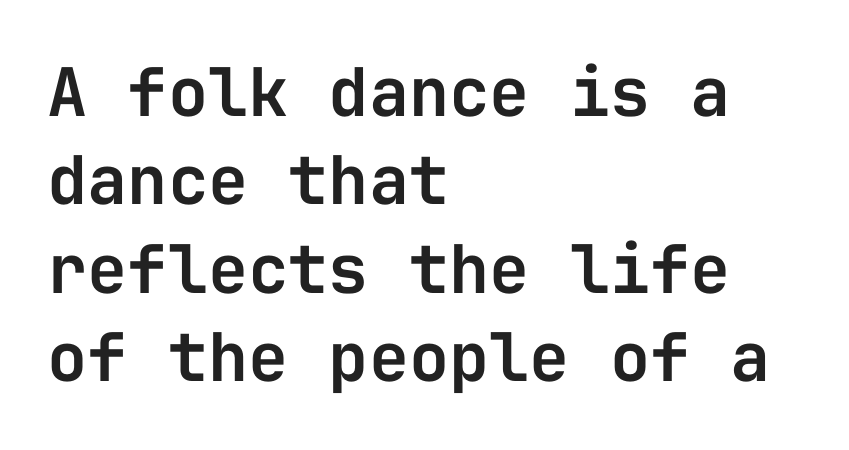
Here the designer chose a console-style face with uniform glyph widths. The type sits square on the baseline with zero lean. A bare baseline throughout the passage. Quick note: interline space is typical. Serif or sans? Sans — the stroke terminals are bare. Short and long lines alike share a common starting point at left.
